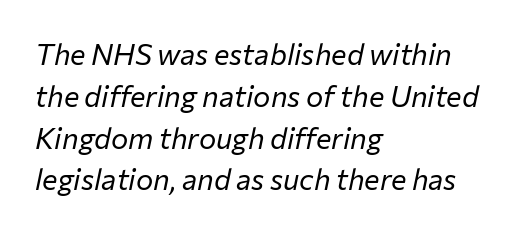
Q: Is the text bold? A: No.
Q: Is the text italic (slanted)? A: Yes, it leans right by about 12 degrees.
Q: Is the text underlined? A: No.
Q: How is the paragraph aligned? A: Left-aligned.
Q: Is the spacing between letters normal or unusually wide? A: Normal.
Q: Is the spacing between lines tight, normal or loose? A: Normal.
Q: Width (condensed, normal, or wide)? A: Normal.
Q: Stroke contrast? A: Low.
Q: x-height? A: Medium.
Q: Monospaced? A: No.
